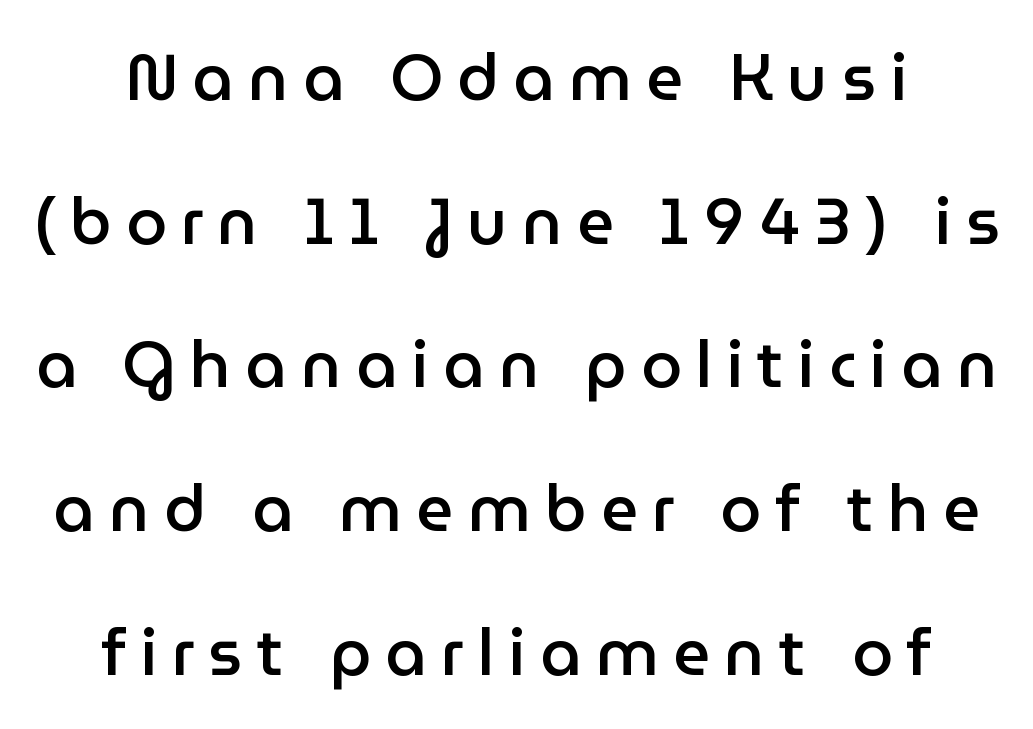
{"serif": "no", "italic": "no", "bold": "semi", "weight": "semibold", "width": "normal", "stroke_contrast": "low", "x_height": "medium", "monospaced": "no", "underline": "no", "align": "center", "line_spacing": "loose", "line_spacing_ratio": 2.21, "letter_spacing": "wide", "letter_spacing_em": 0.22, "glyph_px": 65}
